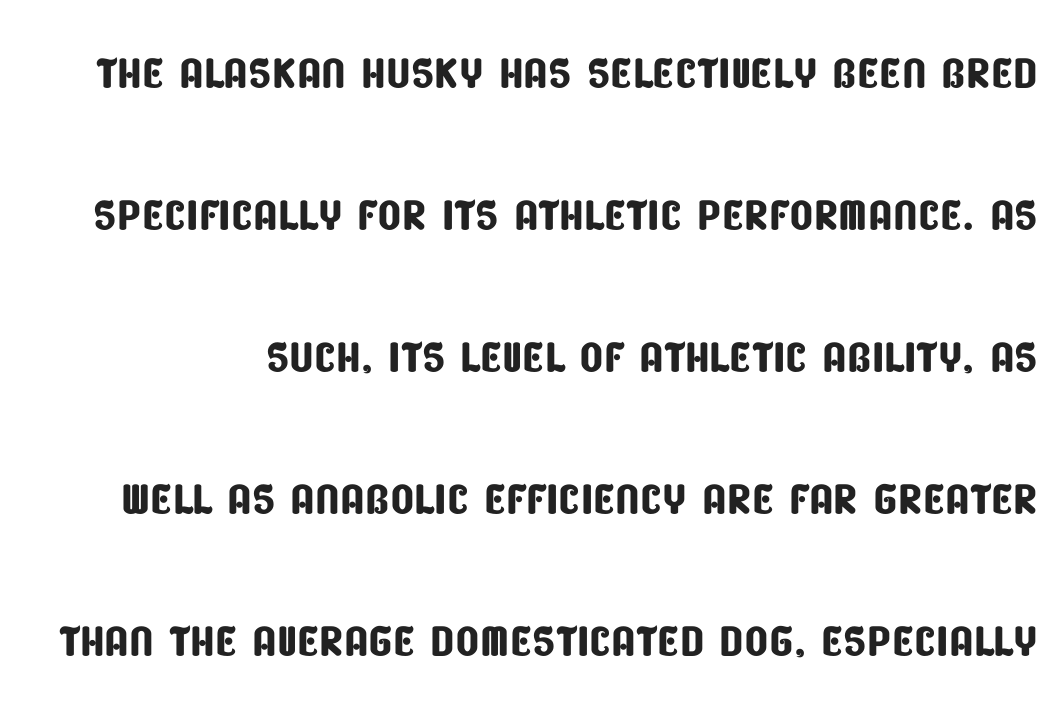
The image shows 62 px condensed sans-serif type; set loose line spacing (2.29x), normal letter spacing, not underlined; low stroke contrast and a large x-height.
